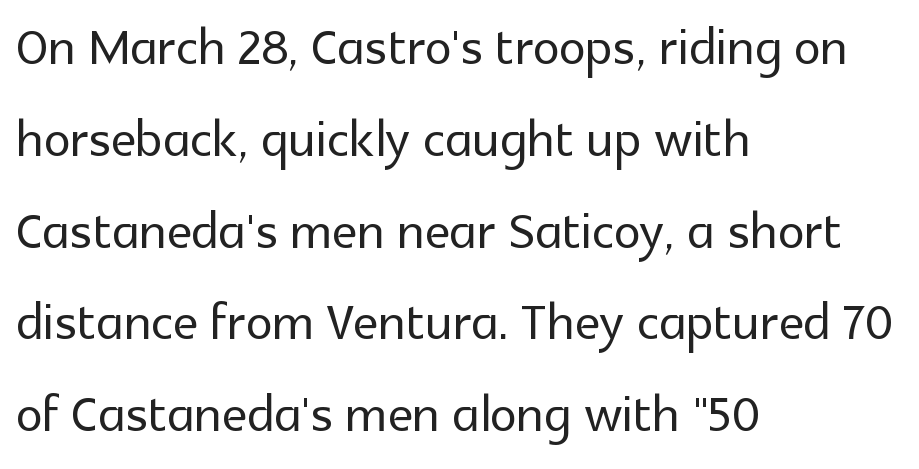
{"serif": "no", "italic": "no", "width": "normal", "x_height": "medium", "monospaced": "no", "underline": "no", "align": "left", "line_spacing": "normal", "line_spacing_ratio": 1.35, "letter_spacing": "normal", "letter_spacing_em": 0.0, "glyph_px": 68}
